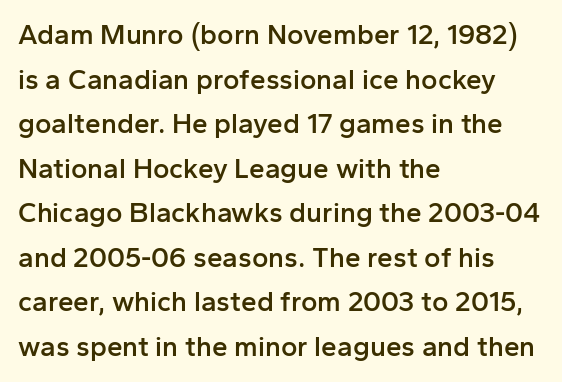
Proportional: the letters do not fall into vertical columns. The letters carry no serifs — their stems end cleanly without finishing strokes. The area under the type is left untouched. When letters stand straight like this, we call the style roman or upright. Caption: multi-line text, flush left, ragged right.
